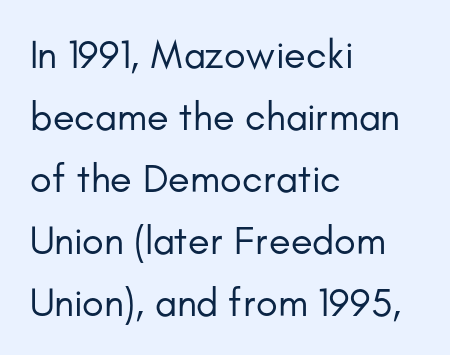
{"serif": "no", "italic": "no", "bold": "no", "weight": "regular", "width": "normal", "stroke_contrast": "low", "x_height": "small", "monospaced": "no", "underline": "no", "align": "left", "line_spacing": "normal", "line_spacing_ratio": 1.55, "letter_spacing": "normal", "letter_spacing_em": 0.0, "glyph_px": 40}
